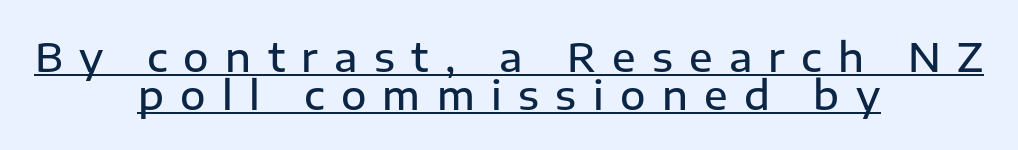
Q: Is the text bold? A: Semi-bold.
Q: Is the text italic (slanted)? A: No, it is upright.
Q: Is the typeface a serif or a sans-serif typeface? A: Sans-serif.
Q: Is the text underlined? A: Yes.
Q: How is the paragraph aligned? A: Centered.
Q: Is the spacing between letters normal or unusually wide? A: Unusually wide.
Q: Is the spacing between lines tight, normal or loose? A: Tight.
Q: Width (condensed, normal, or wide)? A: Normal.
Q: Stroke contrast? A: Low.
Q: x-height? A: Medium.
Q: Monospaced? A: No.
